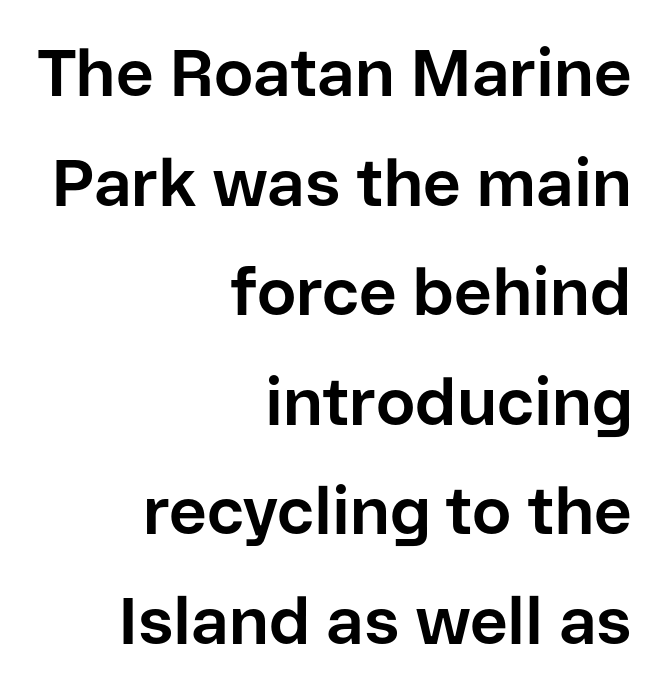
{"serif": "no", "italic": "no", "bold": "yes", "weight": "bold", "width": "normal", "stroke_contrast": "low", "x_height": "medium", "monospaced": "no", "underline": "no", "align": "right", "line_spacing": "normal", "line_spacing_ratio": 1.66, "letter_spacing": "normal", "letter_spacing_em": 0.0, "glyph_px": 66}
